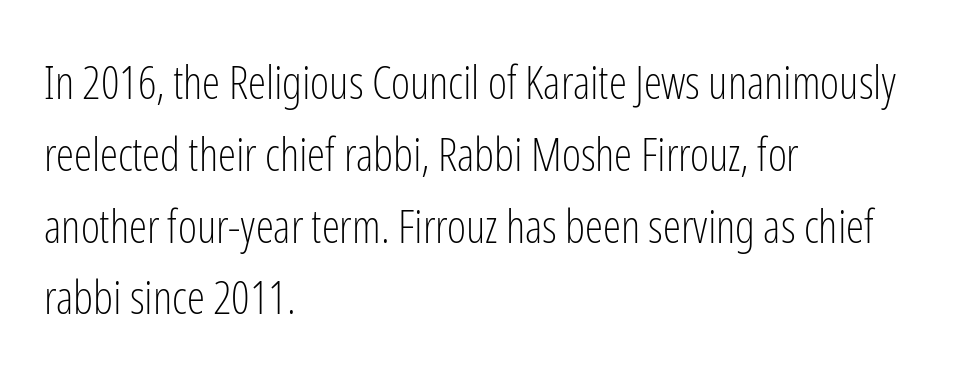
Here the glyphs are tracked normally, forming tight word shapes. Does the lettering tilt? It doesn't — this is upright. The face used here is proportionally spaced, like ordinary book or web type. Each stroke keeps to a modest, everyday thickness or less. This is sans-serif lettering, the kind often seen on screens and signage.
